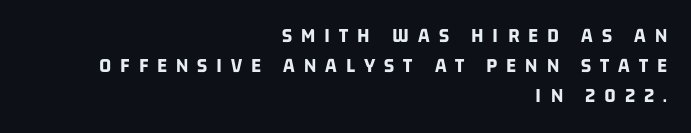
Q: Is the text bold? A: Yes.
Q: Is the text underlined? A: No.
Q: How is the paragraph aligned? A: Right-aligned.
Q: Is the spacing between letters normal or unusually wide? A: Unusually wide.
Q: Is the spacing between lines tight, normal or loose? A: Normal.
